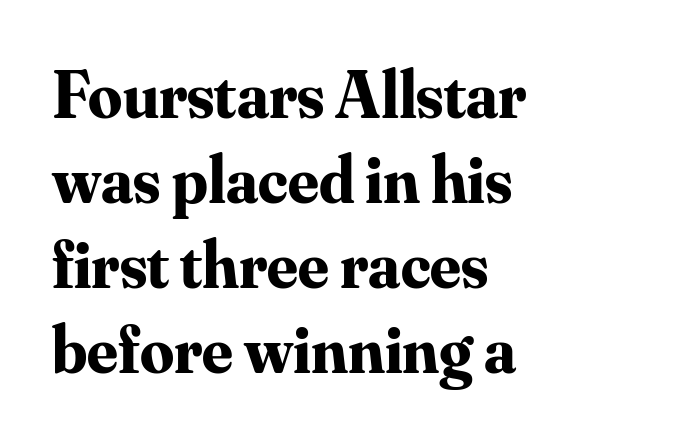
{"serif": "yes", "italic": "no", "bold": "yes", "weight": "bold", "width": "normal", "stroke_contrast": "medium", "x_height": "small", "monospaced": "no", "underline": "no", "align": "left", "line_spacing": "normal", "line_spacing_ratio": 1.27, "letter_spacing": "normal", "letter_spacing_em": 0.0, "glyph_px": 67}
